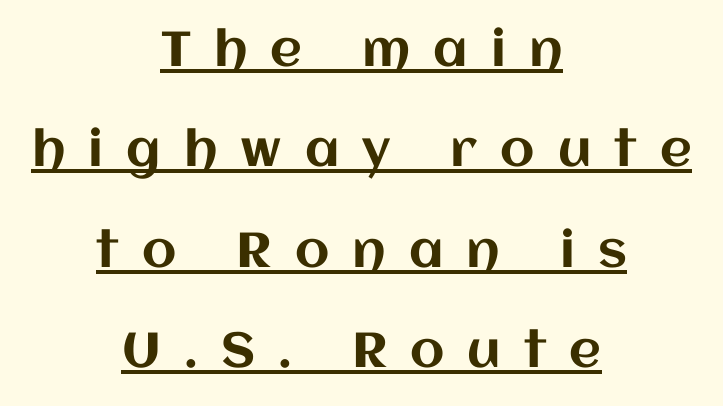
The image shows 49 px text type, upright; set centered, loose line spacing (2.05x), unusually wide letter spacing (+0.47 em), underlined; medium stroke contrast and a large x-height.
